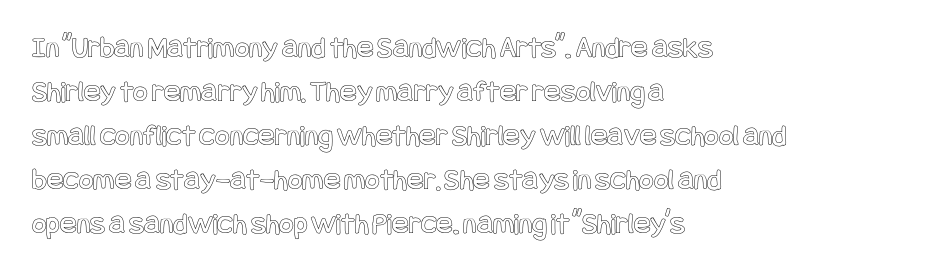
Q: Is the text italic (slanted)? A: No, it is upright.
Q: Is the text underlined? A: No.
Q: How is the paragraph aligned? A: Left-aligned.
Q: Is the spacing between letters normal or unusually wide? A: Normal.
Q: Is the spacing between lines tight, normal or loose? A: Normal.
Q: Width (condensed, normal, or wide)? A: Condensed.
Q: x-height? A: Large.
